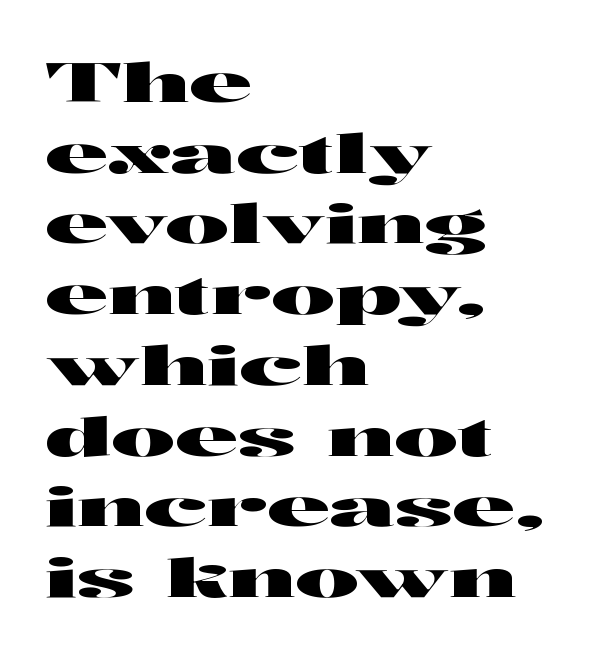
Unmarked baselines from the first word to the last. Characters follow at the spacing the type designer built in. The setting favours the left margin, as ordinary paragraphs usually do. The passage shown is typeset with a sans-serif family.
